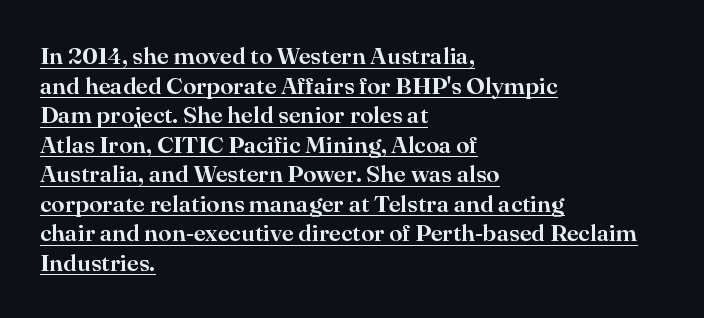
{"italic": "no", "underline": "yes", "align": "left", "line_spacing_ratio": 1.23, "letter_spacing": "normal", "letter_spacing_em": 0.0, "glyph_px": 24}
